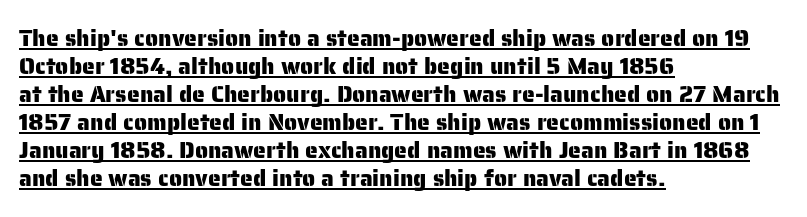
Looks like someone drew a line under every word here. The horizontal fit of the characters is conventional and even. Quick note: not italic, upright. Casual observation: everything's shoved over to the left.
